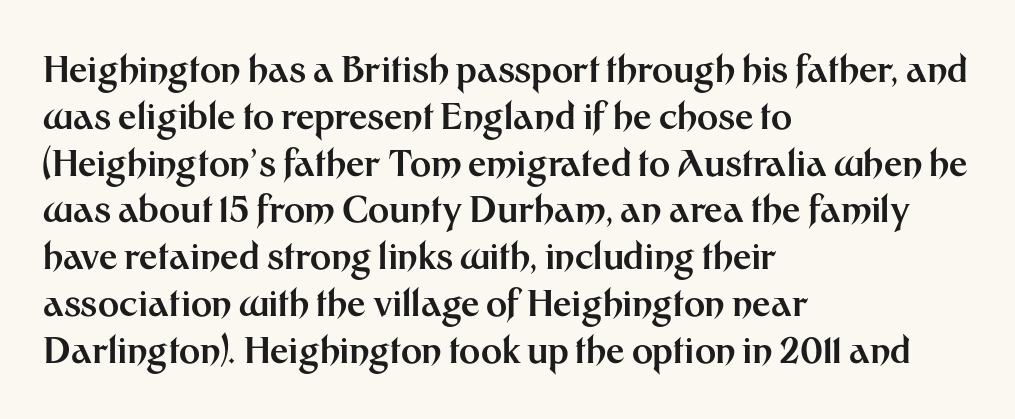
Alignment: flush left. The sample has been set heavy, in full bold. Bare-footed words on every line. You could call the tracking neutral — neither tight nor loose. The lettering holds an erect, upright posture throughout.
